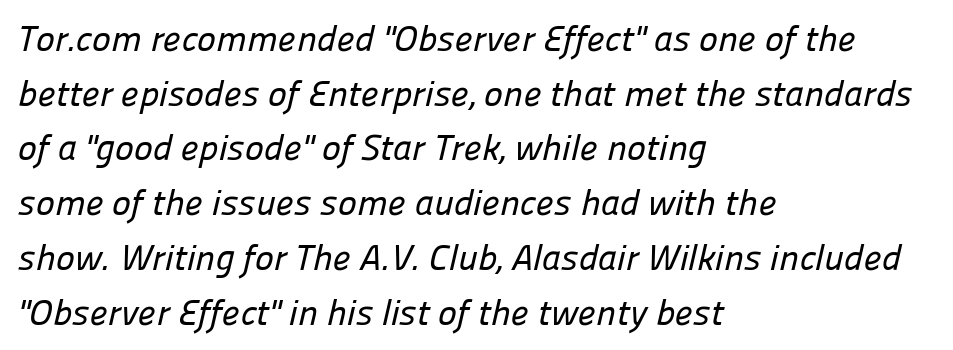
This sample has the flowing, uneven cadence of proportional lettering. The glyphs are unaccompanied by any horizontal stroke below them. The typesetter chose a ragged-right arrangement here. Examine the stroke ends and you'll find no serifs. Regular leading. Honestly, the letter spacing is just normal — you wouldn't notice it.
